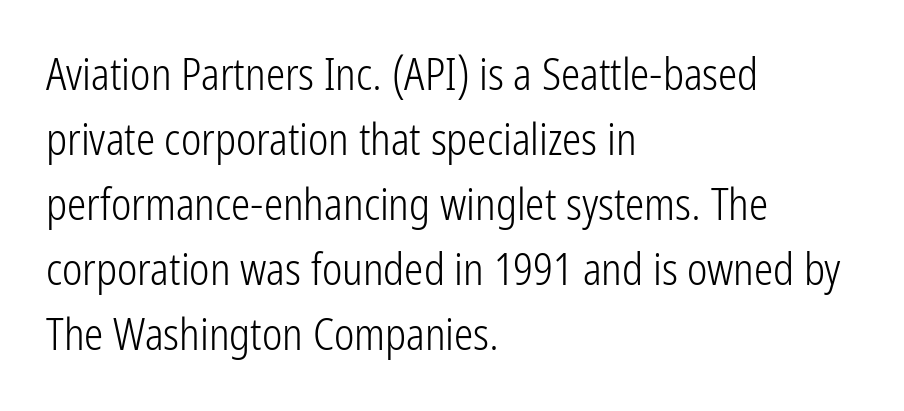
Q: Is the text bold? A: No.
Q: Is the text italic (slanted)? A: No, it is upright.
Q: Is the typeface a serif or a sans-serif typeface? A: Sans-serif.
Q: Is the text underlined? A: No.
Q: How is the paragraph aligned? A: Left-aligned.
Q: Is the spacing between letters normal or unusually wide? A: Normal.
Q: Is the spacing between lines tight, normal or loose? A: Normal.
Q: Width (condensed, normal, or wide)? A: Condensed.
Q: Stroke contrast? A: Low.
Q: x-height? A: Medium.
Q: Monospaced? A: No.
